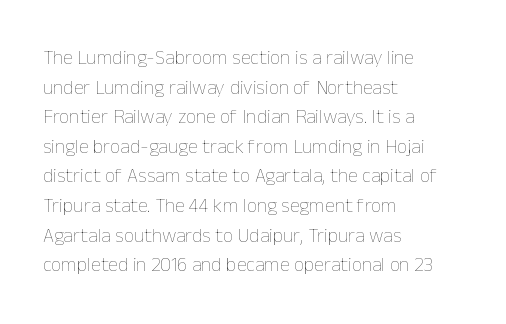
Compared with a typical body face, this is equally light or lighter still. The line texture is even and compact thanks to regular tracking. The space directly below the letters is spotless. Nope, not italic — everything's standing straight.
